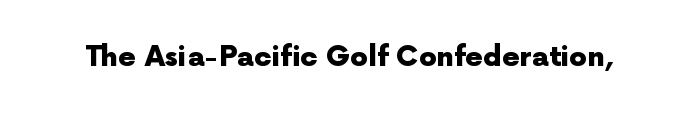
The image shows 28 px heavy sans-serif type, upright; set normal letter spacing, not underlined; a medium x-height.
